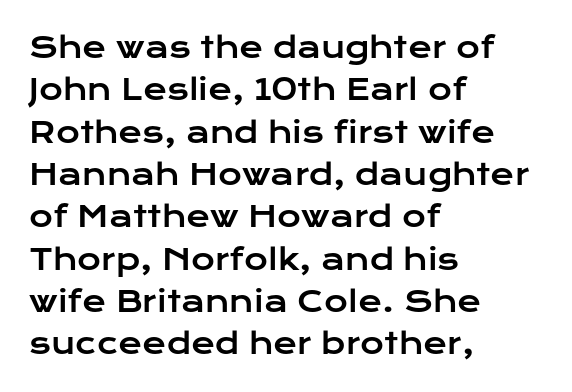
Serif or sans? Sans — the stroke terminals are bare. The passage shown is typed in a proportional face where columns would drift. You can tell it's not italic because the verticals are truly vertical. The vertical gap from one line to the next is medium.
